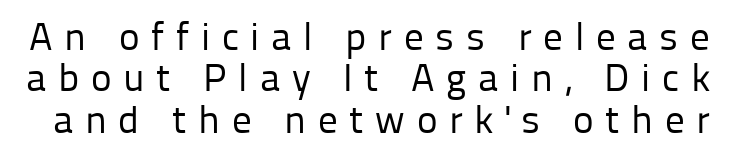
Spacing verdict: proportional, widths tailored to each character. The designer went with a sans here, leaving each stem footless. No chunkiness to these letters — they're not bold. The rendering uses a small line-height, squeezing the rows. Loose tracking; the words dissolve into strings of separated letters.
